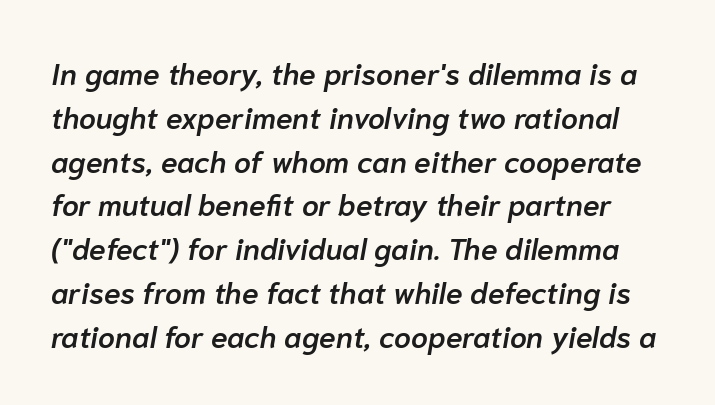
The passage shown is typed in a proportional face where columns would drift. Summary of vertical rhythm: regular, with standard interline spacing. Characters are canted at an angle relative to the baseline's perpendicular. Firm but not heavy-handed strokes: this text is semibold. The zone under the glyphs is completely vacant. In terms of letterspacing, this is plain default setting.
